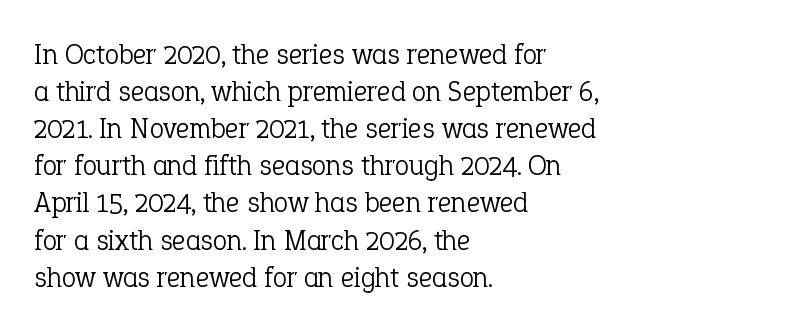
The image shows 29 px light serif type, upright; set left-aligned, normal line spacing (1.28x), normal letter spacing, not underlined; low stroke contrast and a medium x-height.
